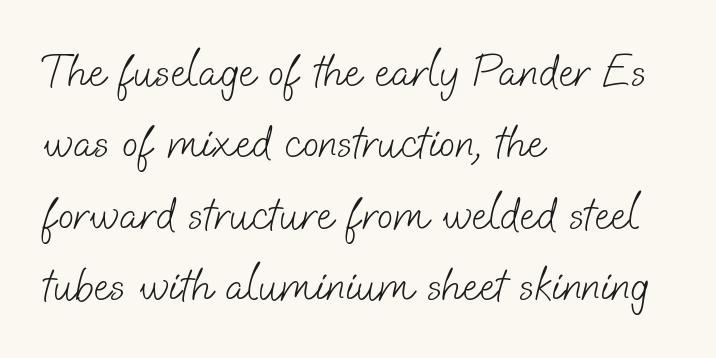
This sample uses plain, unmodified letter spacing. The area under the type is left untouched. Regular leading. The face looks like a standard text weight, possibly lighter. What kind of face is this? One without serifs — a sans.
